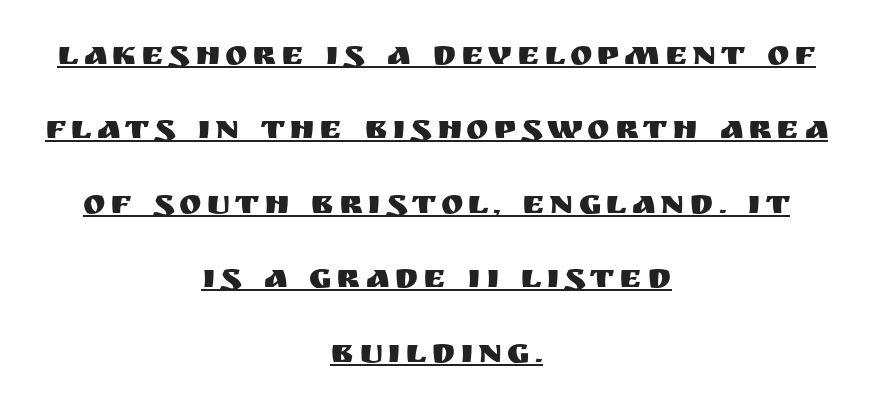
The image shows 34 px sans-serif type, upright; set centered, loose line spacing (2.19x), underlined; medium stroke contrast and a large x-height.
